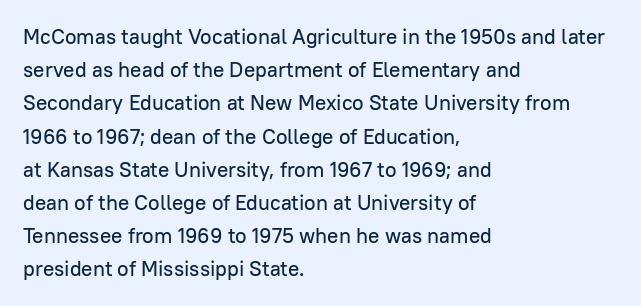
{"italic": "no", "underline": "no", "align": "left", "line_spacing": "normal", "line_spacing_ratio": 1.58, "letter_spacing": "normal", "letter_spacing_em": 0.0, "glyph_px": 21}
